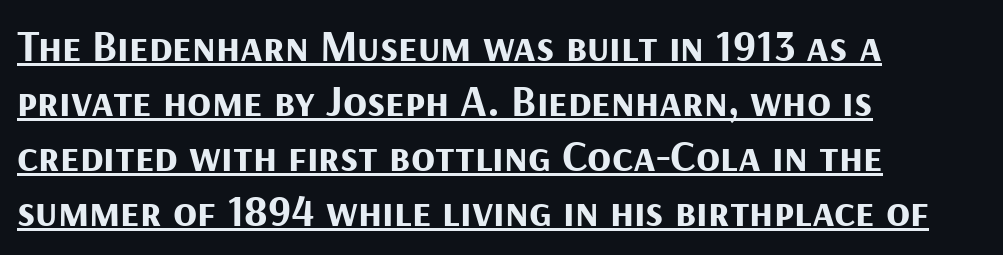
Q: Is the text bold? A: Yes.
Q: Is the text italic (slanted)? A: No, it is upright.
Q: Is the typeface a serif or a sans-serif typeface? A: Sans-serif.
Q: Is the text underlined? A: Yes.
Q: How is the paragraph aligned? A: Left-aligned.
Q: Is the spacing between letters normal or unusually wide? A: Normal.
Q: Is the spacing between lines tight, normal or loose? A: Normal.
Q: Width (condensed, normal, or wide)? A: Normal.
Q: Stroke contrast? A: Medium.
Q: x-height? A: Medium.
Q: Monospaced? A: No.
